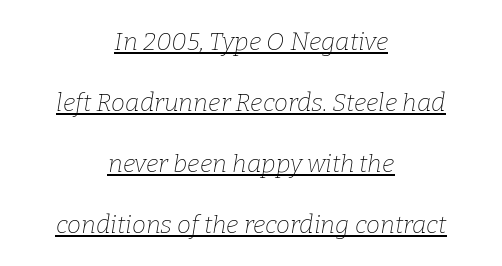
The passage is arranged like a title page — every line centered. Underline: present. Reading down the column, the eye jumps a long way to each next line. Stroke thickness stays within the range of a standard reading face or lighter.
